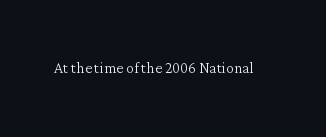
Q: Is the text bold? A: No.
Q: Is the text italic (slanted)? A: No, it is upright.
Q: Is the text underlined? A: No.
Q: Is the spacing between letters normal or unusually wide? A: Normal.
